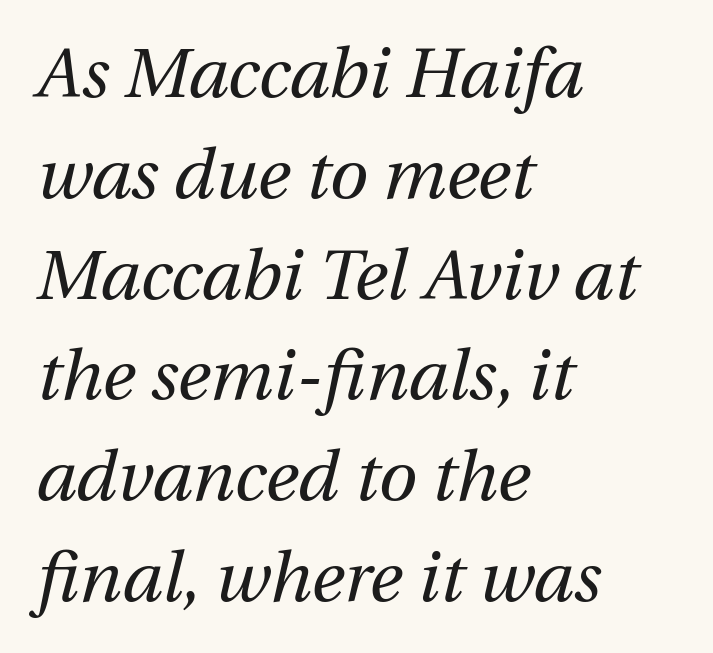
Rows of type keep a routine distance in the vertical direction. Observe the ordinary spacing: letters are neighbours, not strangers. Stroke mass is kept to a normal reading level or below. Each line starts at the same left margin while the right side varies. The face used here has a pronounced slope to its letters.
